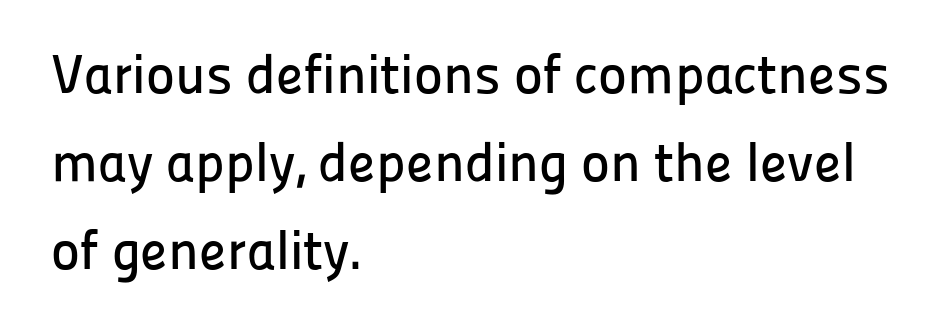
Q: Is the text italic (slanted)? A: No, it is upright.
Q: Is the typeface a serif or a sans-serif typeface? A: Sans-serif.
Q: Is the text underlined? A: No.
Q: How is the paragraph aligned? A: Left-aligned.
Q: Is the spacing between letters normal or unusually wide? A: Normal.
Q: Is the spacing between lines tight, normal or loose? A: Normal.
Q: Width (condensed, normal, or wide)? A: Normal.
Q: Stroke contrast? A: Low.
Q: x-height? A: Medium.
Q: Monospaced? A: No.
